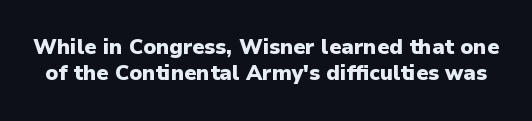
The image shows 21 px bold type, upright; set normal line spacing (1.25x), normal letter spacing, not underlined.
